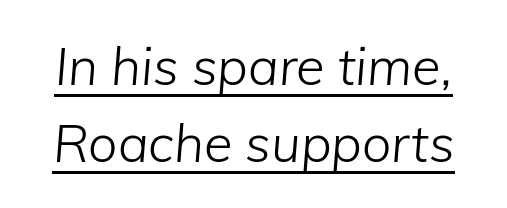
The image shows 52 px light type, italic (leaning right); set normal line spacing (1.49x), normal letter spacing, underlined; low stroke contrast and a medium x-height.
